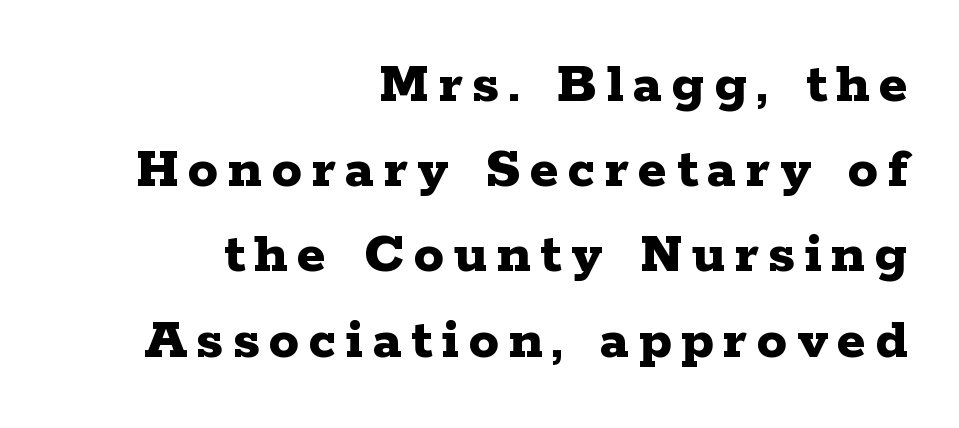
Q: Is the text bold? A: Yes.
Q: Is the text italic (slanted)? A: No, it is upright.
Q: Is the typeface a serif or a sans-serif typeface? A: Serif.
Q: Is the text underlined? A: No.
Q: How is the paragraph aligned? A: Right-aligned.
Q: Is the spacing between lines tight, normal or loose? A: Normal.
Q: Width (condensed, normal, or wide)? A: Wide.
Q: Stroke contrast? A: Low.
Q: x-height? A: Medium.
Q: Monospaced? A: No.
